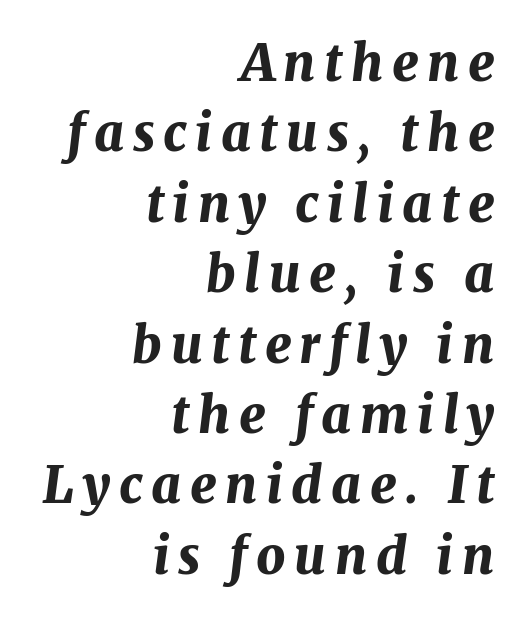
{"italic": "yes", "lean": "right", "slant_degrees": 7, "bold": "yes", "weight": "bold", "width": "normal", "stroke_contrast": "medium", "x_height": "medium", "monospaced": "no", "underline": "no", "align": "right", "line_spacing": "normal", "line_spacing_ratio": 1.38, "glyph_px": 51}
